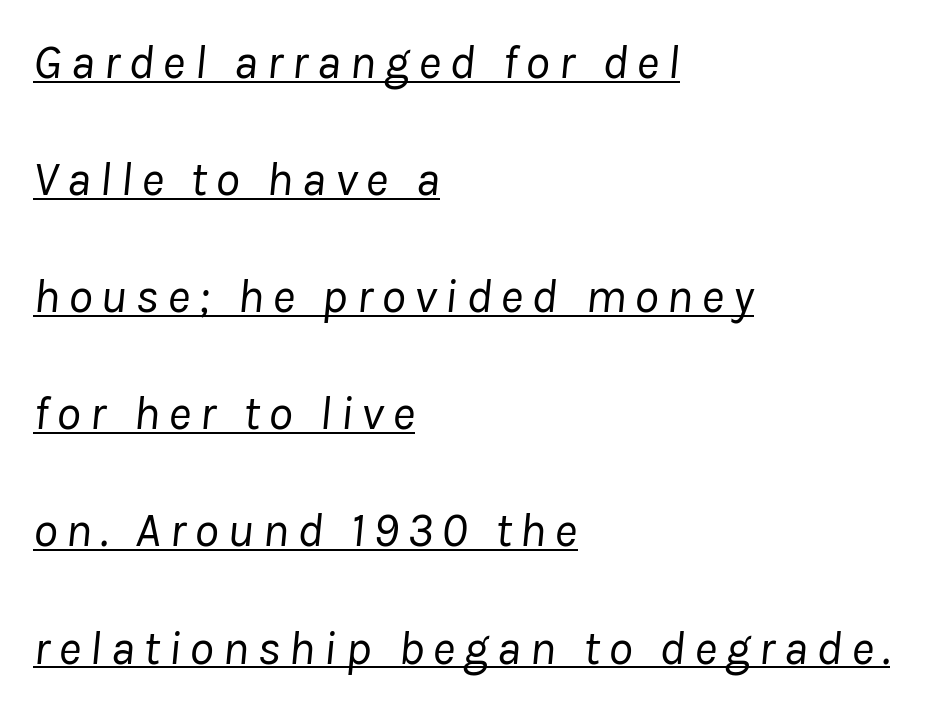
Q: Is the text bold? A: No.
Q: Is the text italic (slanted)? A: Yes, it leans right by about 8 degrees.
Q: Is the text underlined? A: Yes.
Q: How is the paragraph aligned? A: Left-aligned.
Q: Is the spacing between lines tight, normal or loose? A: Loose.
Q: Width (condensed, normal, or wide)? A: Normal.
Q: Stroke contrast? A: Low.
Q: x-height? A: Medium.
Q: Monospaced? A: No.
